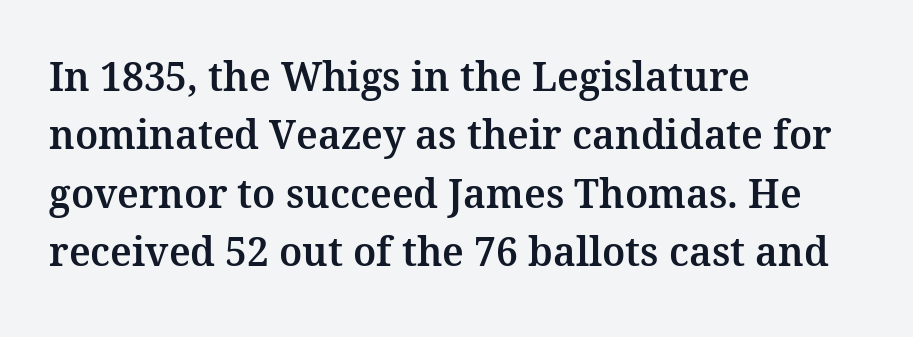
The image shows 39 px serif type, upright; set left-aligned, normal line spacing (1.5x), normal letter spacing, not underlined; medium stroke contrast and a medium x-height.
